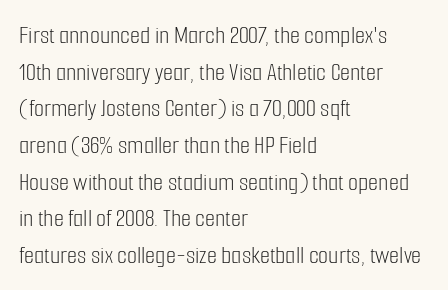
The image shows 26 px text type, upright; set left-aligned, normal line spacing (1.41x), normal letter spacing, not underlined.
